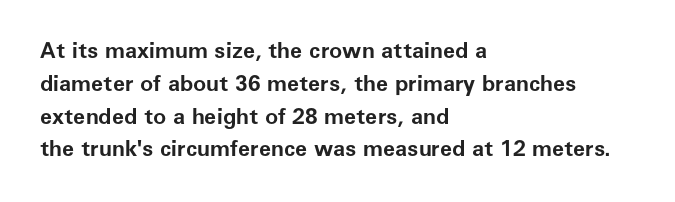
{"italic": "no", "bold": "yes", "underline": "no", "align": "left", "line_spacing": "normal", "line_spacing_ratio": 1.49, "letter_spacing": "normal", "letter_spacing_em": 0.0, "glyph_px": 22}
